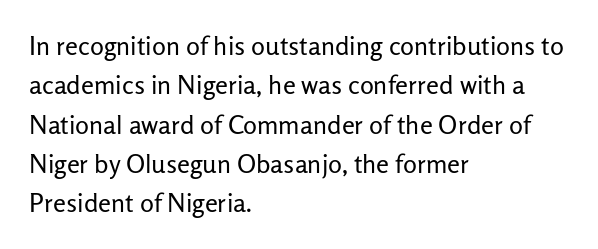
A typesetter would mark this as roman, not italic. Does the leading feel generous? No, just average. The typesetter chose a ragged-right arrangement here. The gaps between neighbouring characters are ordinary and unremarkable. Is this a heavy cut? Hardly; it is regular or lighter. The space directly below the letters is spotless.
